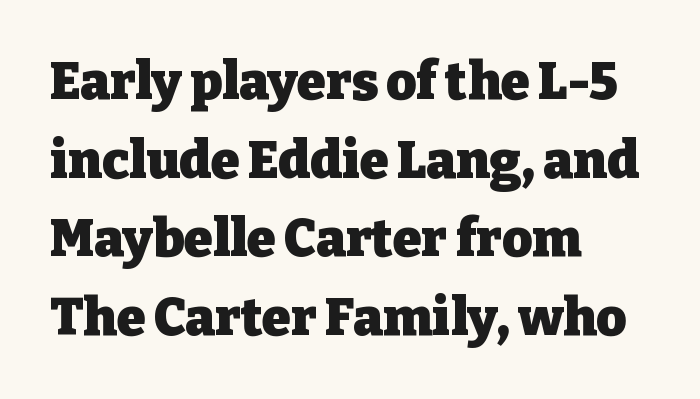
Q: Is the text bold? A: Yes.
Q: Is the text italic (slanted)? A: No, it is upright.
Q: Is the typeface a serif or a sans-serif typeface? A: Serif.
Q: Is the text underlined? A: No.
Q: How is the paragraph aligned? A: Left-aligned.
Q: Is the spacing between letters normal or unusually wide? A: Normal.
Q: Is the spacing between lines tight, normal or loose? A: Normal.
Q: Width (condensed, normal, or wide)? A: Normal.
Q: Stroke contrast? A: Low.
Q: x-height? A: Medium.
Q: Monospaced? A: No.
